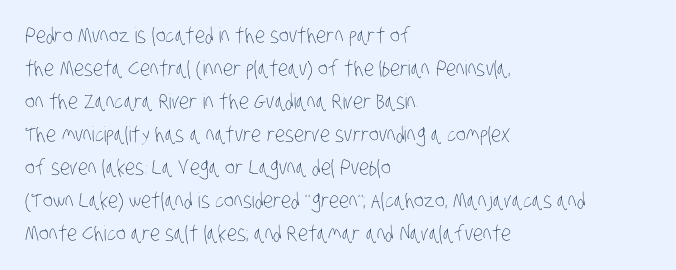
The image shows 21 px text type; set left-aligned, normal line spacing (1.57x), normal letter spacing, not underlined.
